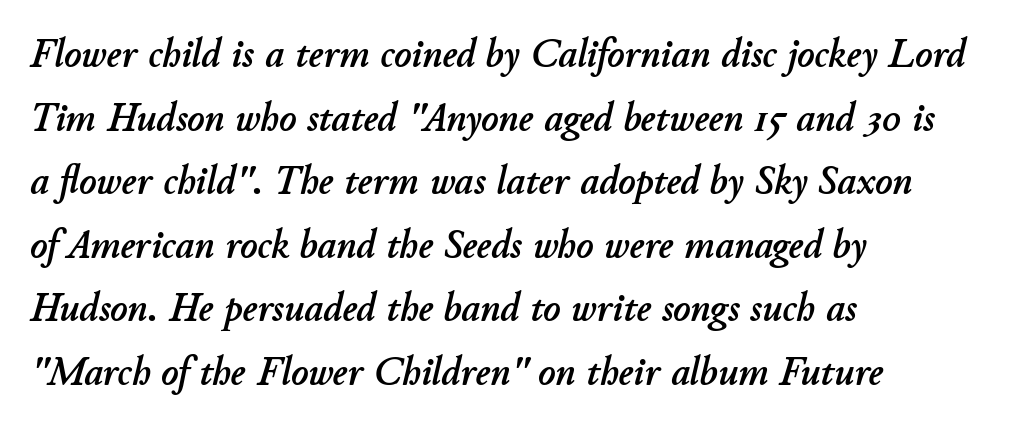
{"italic": "yes", "lean": "right", "slant_degrees": 11, "width": "normal", "stroke_contrast": "low", "x_height": "small", "monospaced": "no", "underline": "no", "align": "left", "line_spacing": "normal", "line_spacing_ratio": 1.55, "letter_spacing": "normal", "letter_spacing_em": 0.0, "glyph_px": 41}
